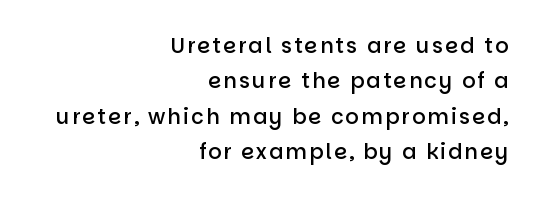
The image shows 21 px text type, upright; set right-aligned, normal line spacing (1.68x), not underlined.
